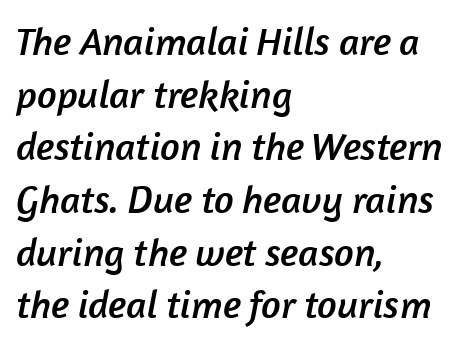
Line starts are locked; line ends wander. These lines are rendered in a variable-pitch font. Nothing sits at the stroke ends, so this counts as sans-serif. The passage shown stacks its lines at a standard gap.
